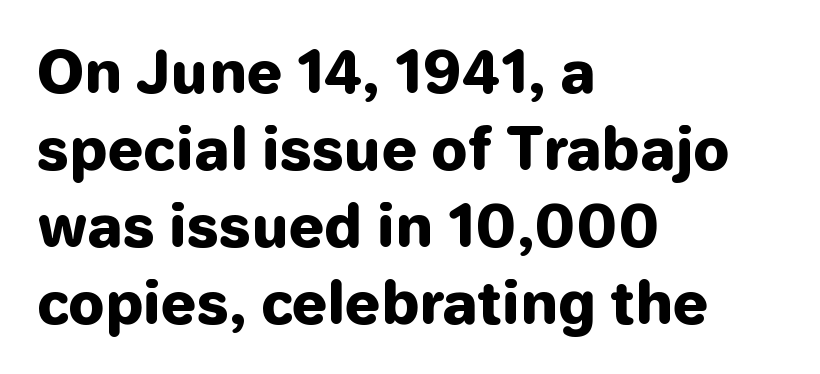
Rows of type keep a routine distance in the vertical direction. The lettering stays uniformly vertical, giving the passage a roman look. The strip under each line holds only bare page. The passage is arranged the way most books set body copy — flush left.
